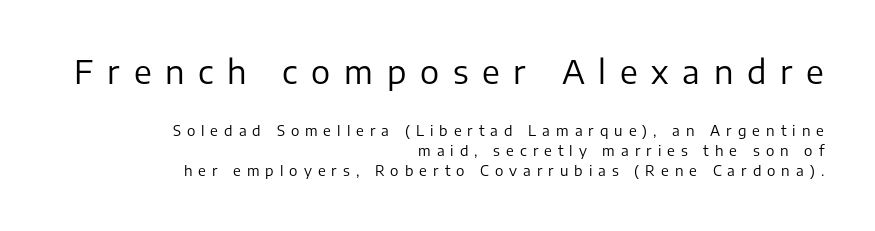
{"serif": "no", "italic": "no", "bold": "no", "weight": "regular", "width": "normal", "stroke_contrast": "low", "x_height": "medium", "monospaced": "no", "underline": "no", "align": "right", "line_spacing": "normal", "line_spacing_ratio": 1.4, "letter_spacing": "wide", "letter_spacing_em": 0.43, "larger_block": "first", "size_ratio": 2.29, "glyph_px": 32}
